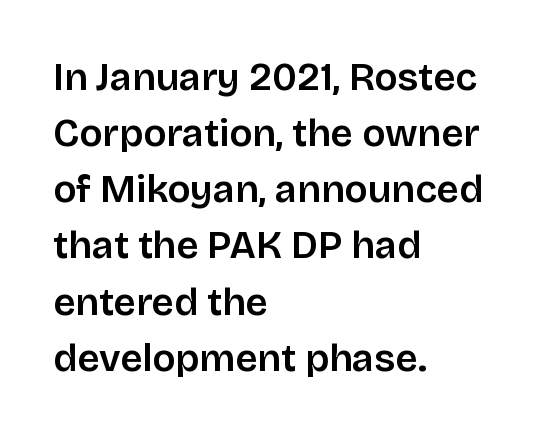
{"serif": "no", "italic": "no", "bold": "semi", "weight": "semibold", "width": "normal", "stroke_contrast": "low", "x_height": "large", "monospaced": "no", "underline": "no", "align": "left", "line_spacing": "normal", "line_spacing_ratio": 1.44, "letter_spacing": "normal", "letter_spacing_em": 0.0, "glyph_px": 39}
